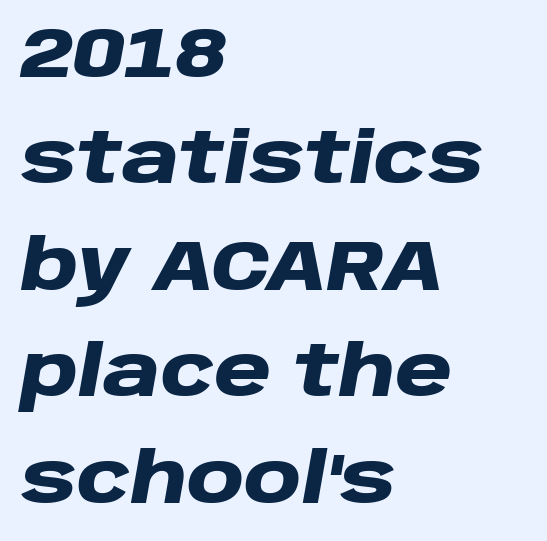
{"italic": "yes", "lean": "right", "slant_degrees": 10, "bold": "yes", "weight": "heavy", "width": "wide", "stroke_contrast": "low", "x_height": "large", "monospaced": "no", "underline": "no", "align": "left", "line_spacing": "normal", "line_spacing_ratio": 1.52, "letter_spacing": "normal", "letter_spacing_em": 0.0, "glyph_px": 70}
